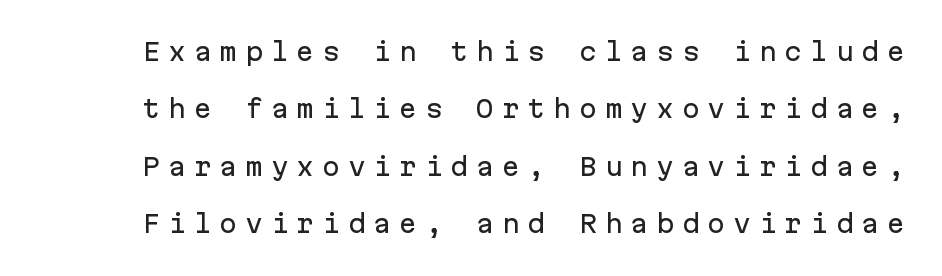
Type without underlining. You could fit nearly another row in the gap between these rows. Glyph-to-glyph distance is far greater than everyday printed text. If you drew a line through each stem, it would be perfectly vertical.
